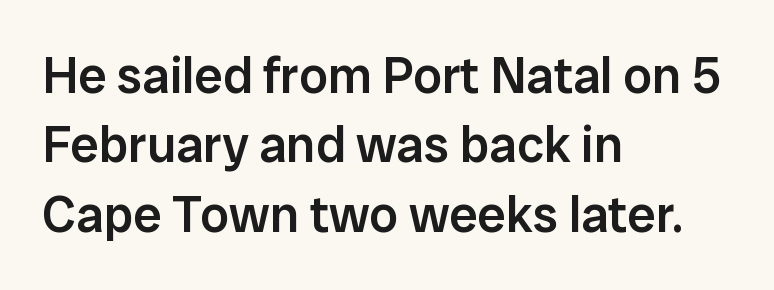
{"serif": "no", "italic": "no", "bold": "semi", "weight": "semibold", "width": "normal", "stroke_contrast": "low", "x_height": "medium", "monospaced": "no", "underline": "no", "align": "left", "line_spacing": "normal", "line_spacing_ratio": 1.36, "letter_spacing": "normal", "letter_spacing_em": 0.0, "glyph_px": 51}
